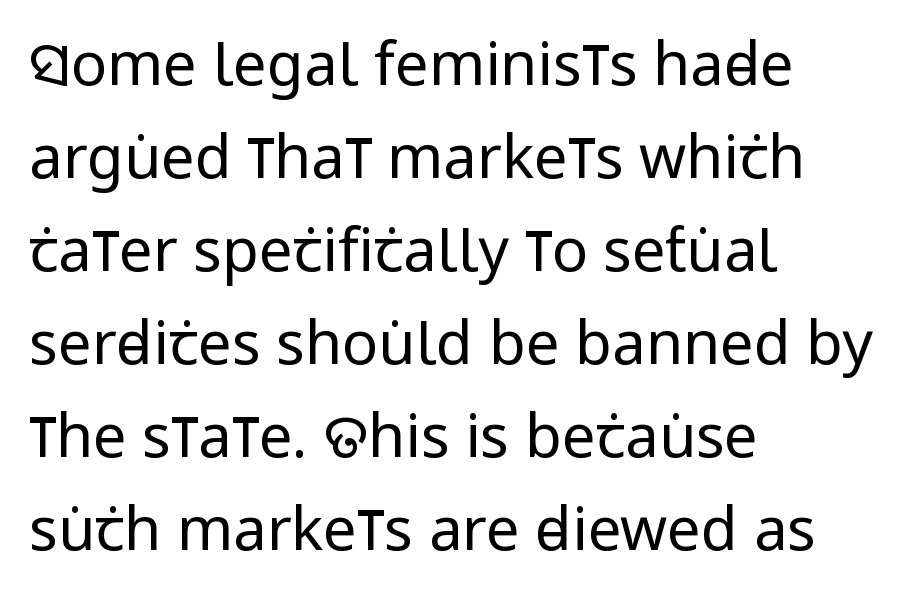
Q: Is the text bold? A: No.
Q: Is the text italic (slanted)? A: No, it is upright.
Q: Is the typeface a serif or a sans-serif typeface? A: Sans-serif.
Q: Is the text underlined? A: No.
Q: How is the paragraph aligned? A: Left-aligned.
Q: Is the spacing between letters normal or unusually wide? A: Normal.
Q: Is the spacing between lines tight, normal or loose? A: Normal.
Q: Width (condensed, normal, or wide)? A: Condensed.
Q: Stroke contrast? A: Low.
Q: x-height? A: Large.
Q: Monospaced? A: No.
